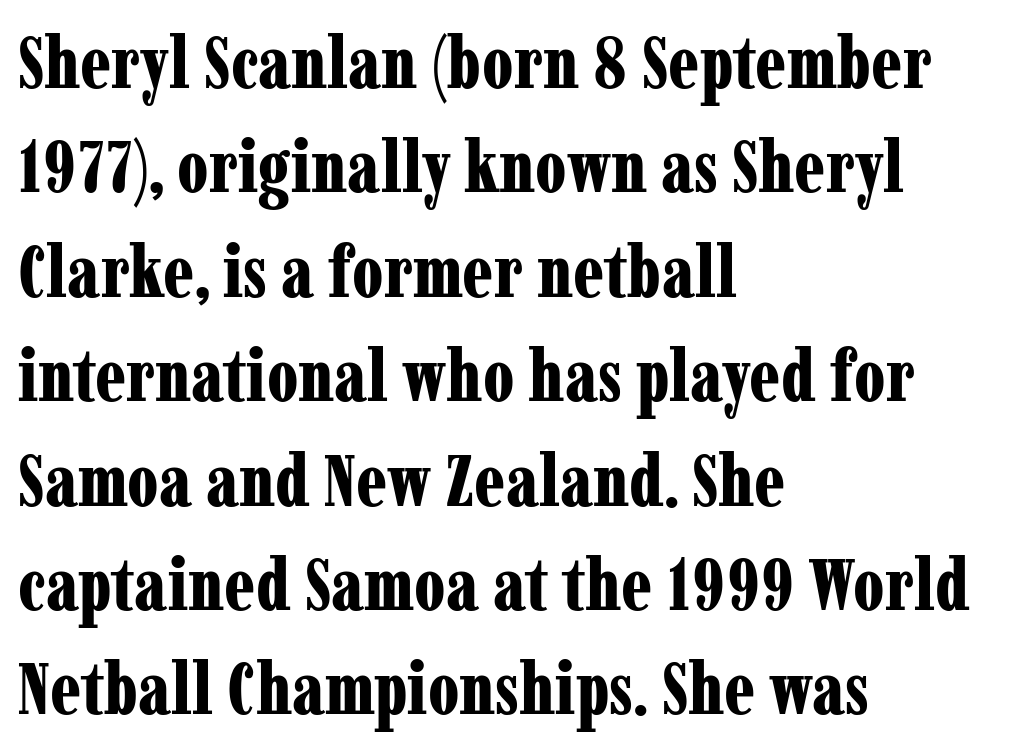
Q: Is the text bold? A: Yes.
Q: Is the text italic (slanted)? A: No, it is upright.
Q: Is the typeface a serif or a sans-serif typeface? A: Serif.
Q: Is the text underlined? A: No.
Q: How is the paragraph aligned? A: Left-aligned.
Q: Is the spacing between letters normal or unusually wide? A: Normal.
Q: Is the spacing between lines tight, normal or loose? A: Normal.
Q: Width (condensed, normal, or wide)? A: Condensed.
Q: Stroke contrast? A: Low.
Q: x-height? A: Medium.
Q: Monospaced? A: No.
